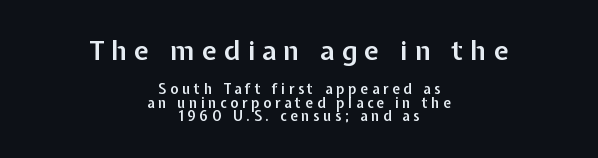
The image shows 27 px text type, upright; set centered, tight line spacing (0.95x), unusually wide letter spacing (+0.26 em), not underlined; the first (top) block is 1.93x larger.
